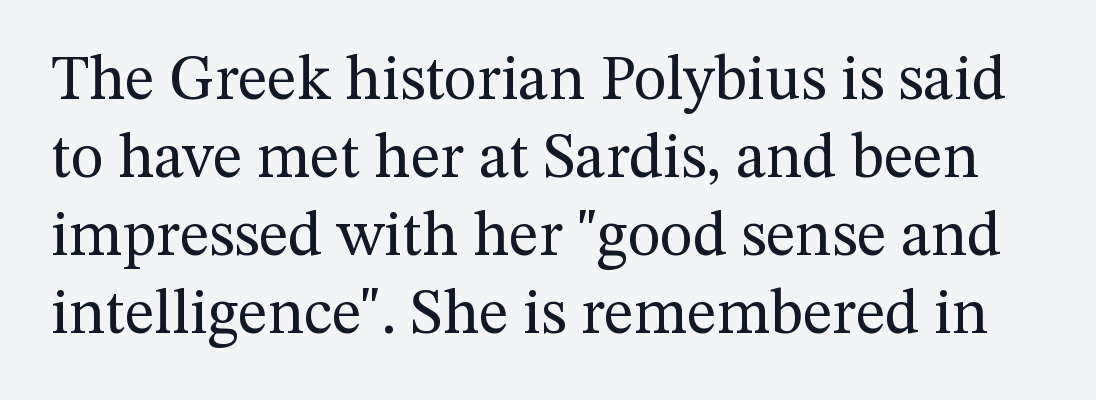
Observe the serifs anchoring each vertical stroke in this sample. Look at the tracking — it's just the regular setting, nothing added. The cut favours lightness, reaching ordinary text weight at its darkest. Tall strokes in this sample are plumb rather than angled. Only glyphs here, with clear space below each row. Varying glyph widths throughout — classic text-font behaviour.
